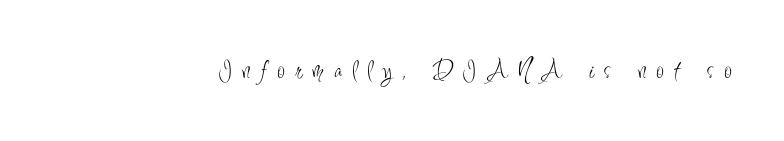
{"bold": "no", "underline": "no", "letter_spacing": "wide", "letter_spacing_em": 0.4, "glyph_px": 27}
